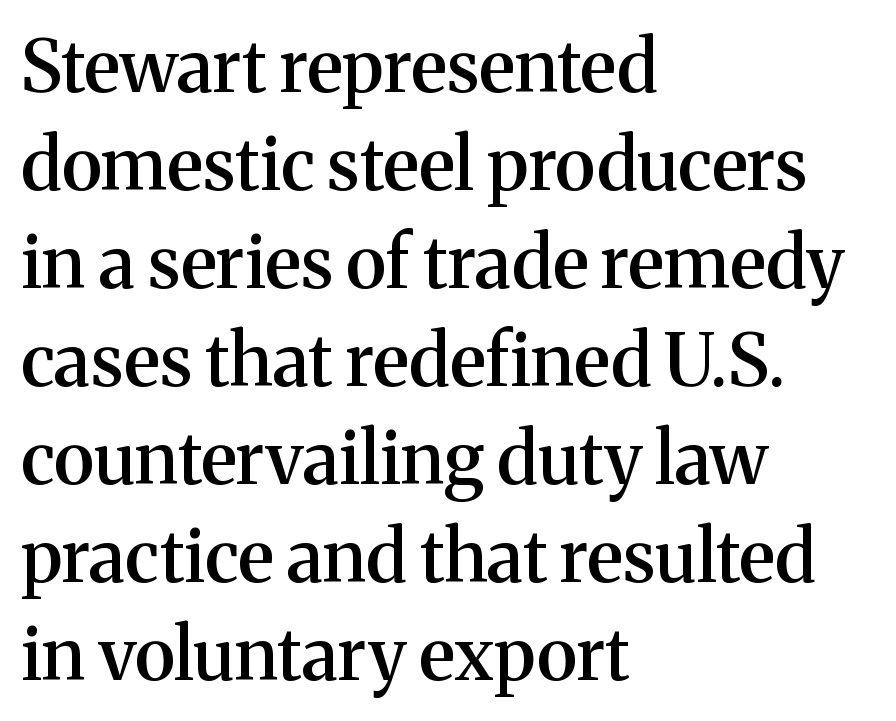
The words here are not underlined. Serifs: yes, visible at the terminals of the letterforms. Nope, not italic — everything's standing straight. Is the letter spacing exaggerated? No — it looks like the ordinary default. Each letter keeps its own natural width here, so spacing adapts to shape. This rendering uses left alignment, leaving the right contour irregular.
